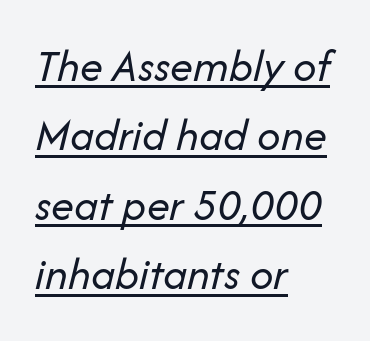
Q: Is the text bold? A: No.
Q: Is the text italic (slanted)? A: Yes, it leans right by about 14 degrees.
Q: Is the text underlined? A: Yes.
Q: How is the paragraph aligned? A: Left-aligned.
Q: Is the spacing between letters normal or unusually wide? A: Normal.
Q: Is the spacing between lines tight, normal or loose? A: Normal.
Q: Width (condensed, normal, or wide)? A: Normal.
Q: Stroke contrast? A: Low.
Q: x-height? A: Medium.
Q: Monospaced? A: No.
